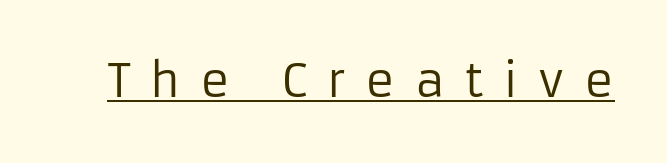
{"serif": "no", "italic": "no", "bold": "no", "weight": "regular", "width": "normal", "stroke_contrast": "low", "x_height": "medium", "monospaced": "no", "underline": "yes", "letter_spacing": "wide", "letter_spacing_em": 0.44, "glyph_px": 45}
